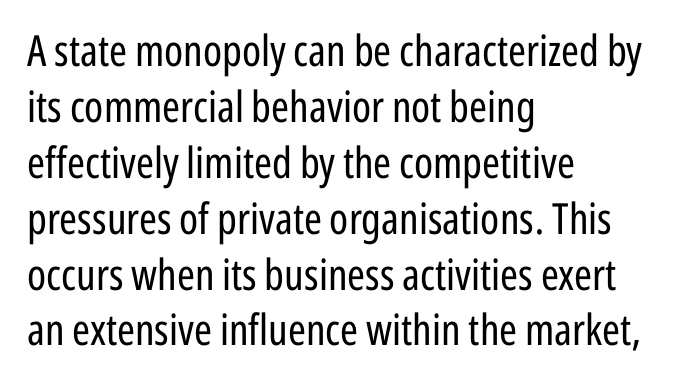
The image shows 43 px regular-weight, condensed sans-serif type, upright; set left-aligned, normal line spacing (1.3x), normal letter spacing, not underlined; low stroke contrast and a medium x-height.
